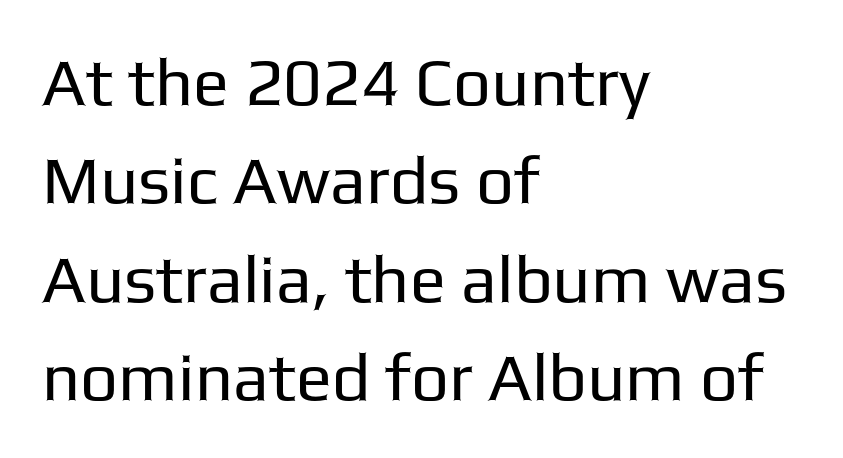
The image shows 67 px regular-weight sans-serif type, upright; set left-aligned, normal line spacing (1.47x), normal letter spacing, not underlined; low stroke contrast and a medium x-height.
